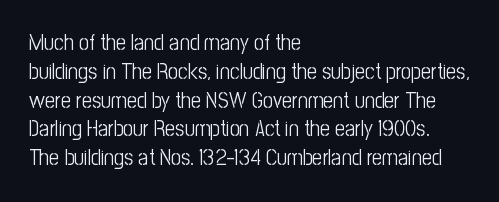
No extra ink here — the face is not bold. The ragged edge is on the right, which tells us the setting is flush left. Decoration check: the copy has no underline. Between one letter and the next there's only the usual sliver of space. No italicization has been applied; the sample stays upright. Successive baselines arrive at the customary interval.
